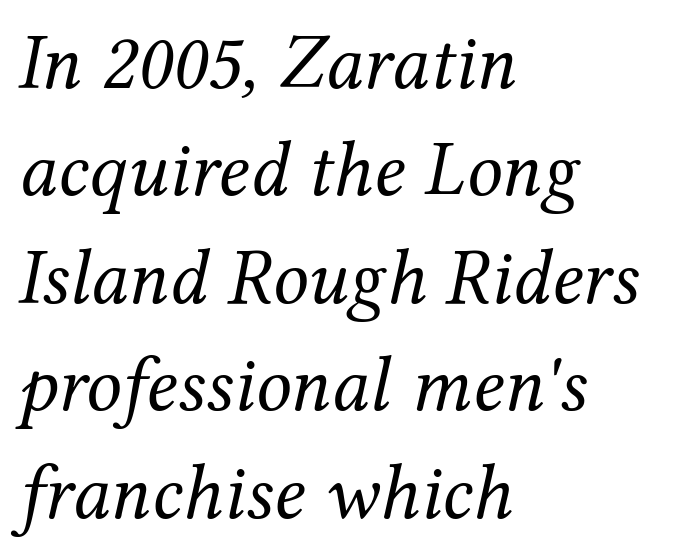
Quick note: italic. Is this a fixed-width face? No — the glyphs have proportional, varying widths. Vertical stems look standard width or narrower in stroke. The lines sit at an ordinary, default distance from one another.
